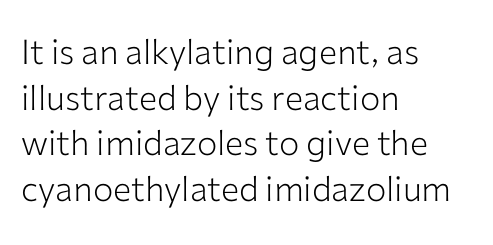
The image shows 34 px light sans-serif type, upright; set left-aligned, normal line spacing (1.34x), normal letter spacing, not underlined; low stroke contrast and a medium x-height.
